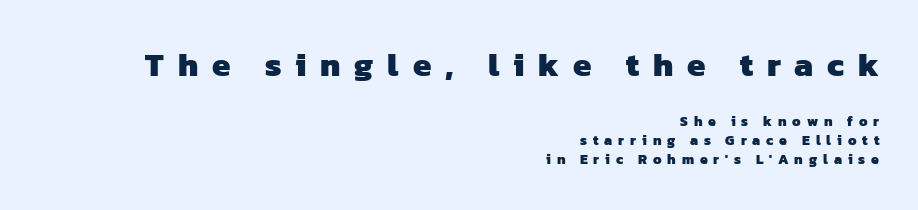
{"serif": "no", "bold": "yes", "weight": "heavy", "width": "normal", "stroke_contrast": "low", "x_height": "medium", "monospaced": "no", "underline": "no", "align": "right", "line_spacing": "normal", "line_spacing_ratio": 1.36, "letter_spacing": "wide", "letter_spacing_em": 0.42, "larger_block": "first", "size_ratio": 2.36, "glyph_px": 33}
